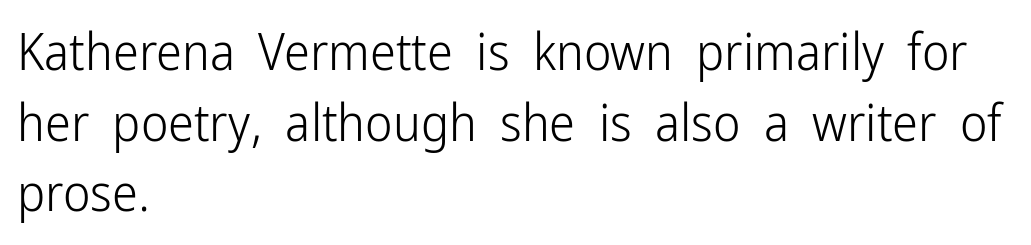
Q: Is the text bold? A: No.
Q: Is the text italic (slanted)? A: No, it is upright.
Q: Is the typeface a serif or a sans-serif typeface? A: Sans-serif.
Q: Is the text underlined? A: No.
Q: How is the paragraph aligned? A: Left-aligned.
Q: Is the spacing between letters normal or unusually wide? A: Normal.
Q: Is the spacing between lines tight, normal or loose? A: Normal.
Q: Width (condensed, normal, or wide)? A: Condensed.
Q: Stroke contrast? A: Low.
Q: x-height? A: Medium.
Q: Monospaced? A: No.
